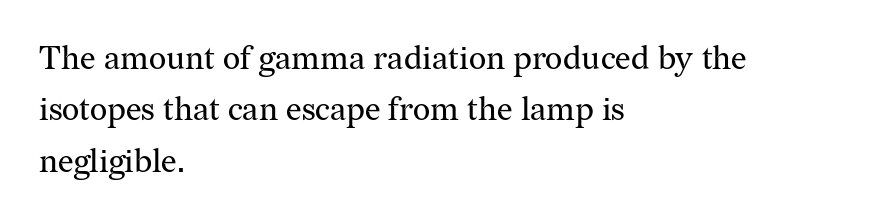
Q: Is the text bold? A: No.
Q: Is the text italic (slanted)? A: No, it is upright.
Q: Is the typeface a serif or a sans-serif typeface? A: Serif.
Q: Is the text underlined? A: No.
Q: How is the paragraph aligned? A: Left-aligned.
Q: Is the spacing between letters normal or unusually wide? A: Normal.
Q: Is the spacing between lines tight, normal or loose? A: Normal.
Q: Width (condensed, normal, or wide)? A: Normal.
Q: Stroke contrast? A: Medium.
Q: x-height? A: Medium.
Q: Monospaced? A: No.
